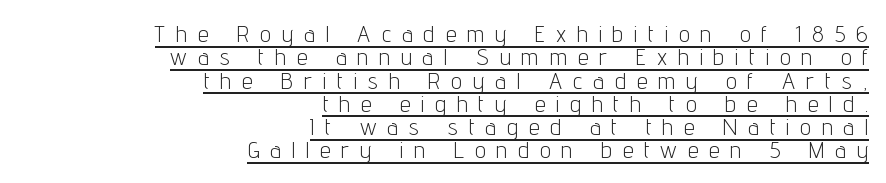
The text block is weighted toward the right margin, trailing off unevenly leftward. A typographer would call this underscored text. Compared with a typical body face, this is equally light or lighter still. Is the letter spacing exaggerated? Yes — the characters are pushed far apart.
